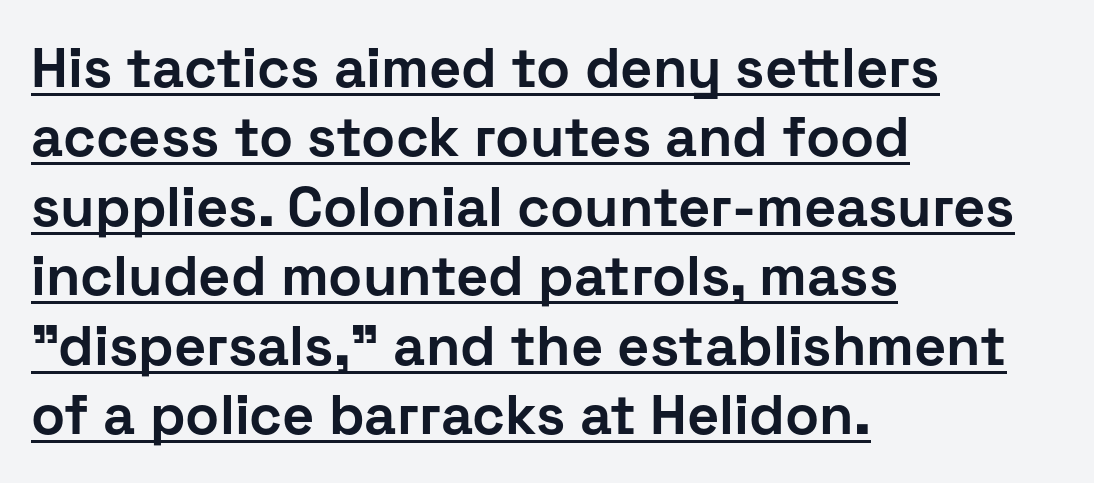
Emphasis by weight is at full strength: bold. Students, observe the line beneath the letters — that is underlining. This rendering uses left alignment, leaving the right contour irregular. This is roman type, the default non-slanted kind.
